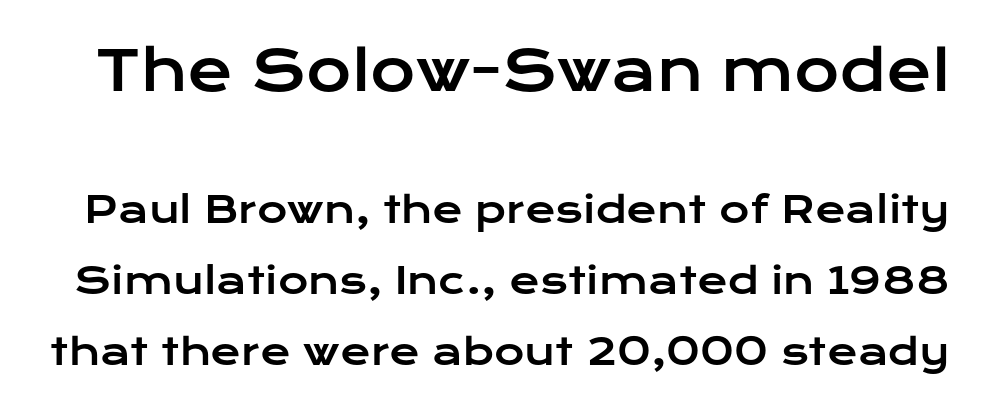
Q: Is the text italic (slanted)? A: No, it is upright.
Q: Is the typeface a serif or a sans-serif typeface? A: Sans-serif.
Q: Is the text underlined? A: No.
Q: Is the spacing between letters normal or unusually wide? A: Normal.
Q: Is the spacing between lines tight, normal or loose? A: Loose.
Q: Which block of text is set in a larger size, the first (top) or the second (bottom)? A: The first (top) one.
Q: Width (condensed, normal, or wide)? A: Wide.
Q: Stroke contrast? A: Low.
Q: x-height? A: Medium.
Q: Monospaced? A: No.
